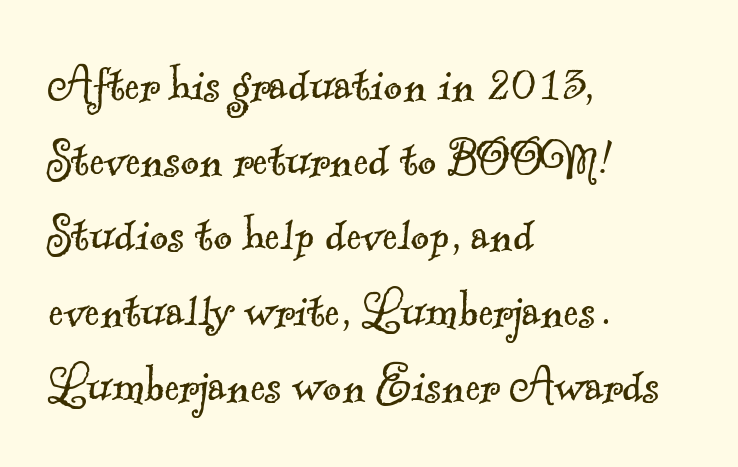
The image shows 57 px light serif type; set left-aligned, normal line spacing (1.32x), normal letter spacing, not underlined; a small x-height.
